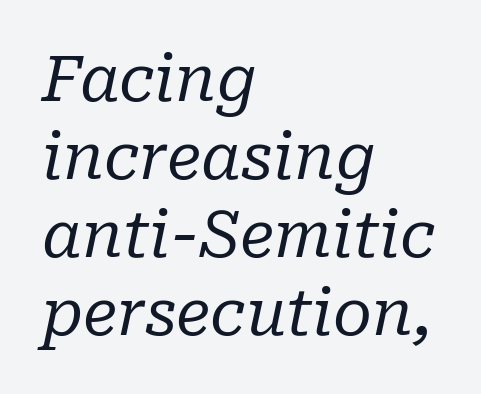
Q: Is the text bold? A: No.
Q: Is the text italic (slanted)? A: Yes, it leans right by about 10 degrees.
Q: Is the typeface a serif or a sans-serif typeface? A: Serif.
Q: Is the text underlined? A: No.
Q: How is the paragraph aligned? A: Left-aligned.
Q: Is the spacing between letters normal or unusually wide? A: Normal.
Q: Width (condensed, normal, or wide)? A: Normal.
Q: Stroke contrast? A: Low.
Q: x-height? A: Medium.
Q: Monospaced? A: No.
